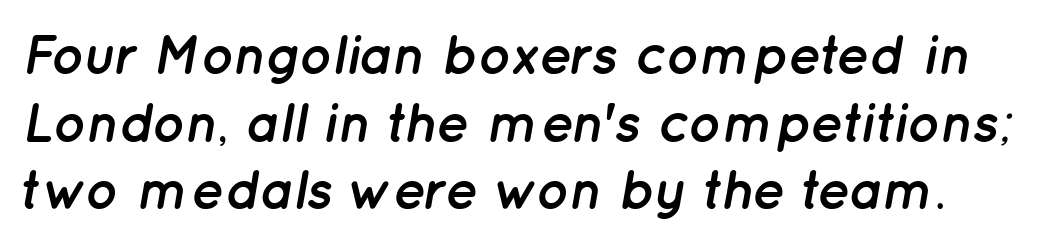
The letters advance in unequal steps, a hallmark of proportional type. The baseline area is clear. The typography opts for an oblique posture over an upright one. The typesetting leans heavy: a genuine bold. You could call the tracking neutral — neither tight nor loose.
